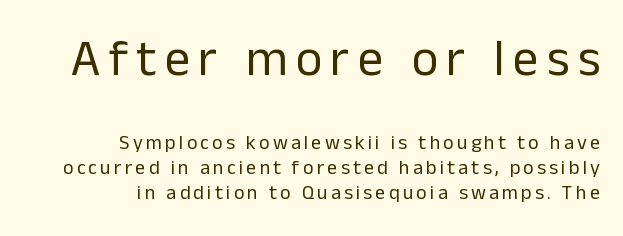
{"serif": "no", "italic": "no", "bold": "no", "weight": "regular", "width": "normal", "stroke_contrast": "low", "x_height": "medium", "monospaced": "no", "underline": "no", "align": "right", "line_spacing": "normal", "line_spacing_ratio": 1.25, "larger_block": "first", "size_ratio": 2.55, "glyph_px": 51}
